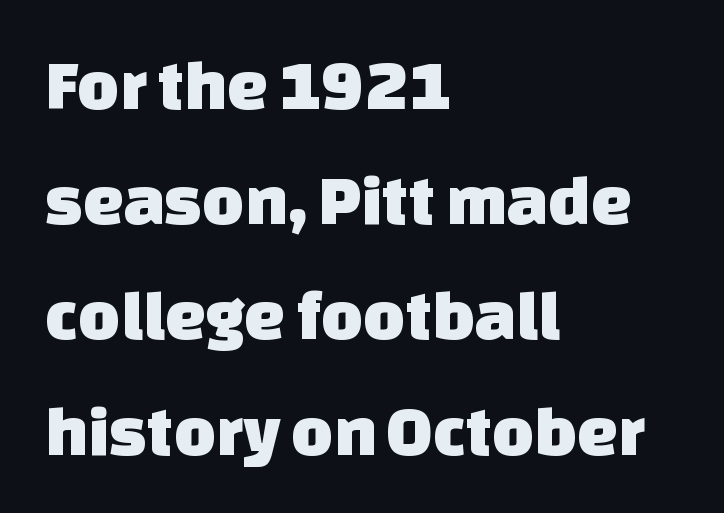
{"serif": "no", "width": "normal", "stroke_contrast": "low", "x_height": "large", "monospaced": "no", "underline": "no", "align": "left", "line_spacing": "normal", "line_spacing_ratio": 1.6, "letter_spacing": "normal", "letter_spacing_em": 0.0, "glyph_px": 72}
